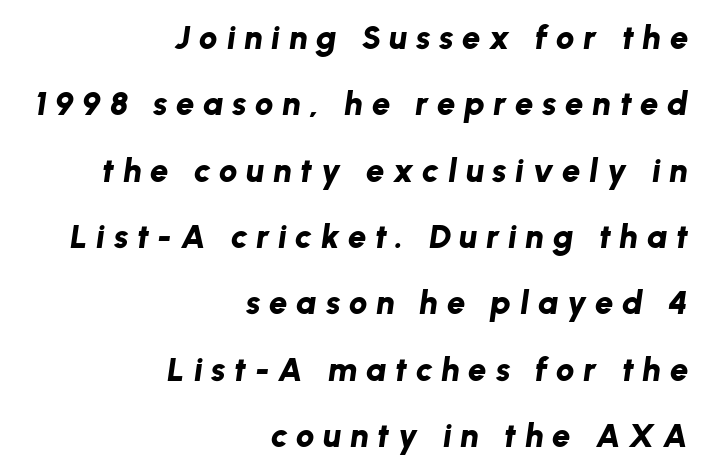
Notice how thick the strokes are: this is what a full bold looks like. Loose tracking; the words dissolve into strings of separated letters. A typesetter would call this proportional, since set widths differ per character. Descender tails drop into unmarked territory. The rendering applies a slant to the glyphs. Line ends are locked; line starts wander.
